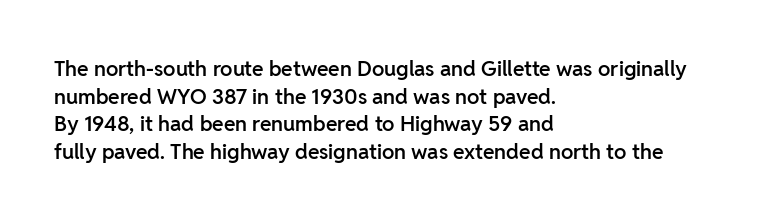
Q: Is the text bold? A: Semi-bold.
Q: Is the text italic (slanted)? A: No, it is upright.
Q: Is the text underlined? A: No.
Q: How is the paragraph aligned? A: Left-aligned.
Q: Is the spacing between letters normal or unusually wide? A: Normal.
Q: Is the spacing between lines tight, normal or loose? A: Normal.
